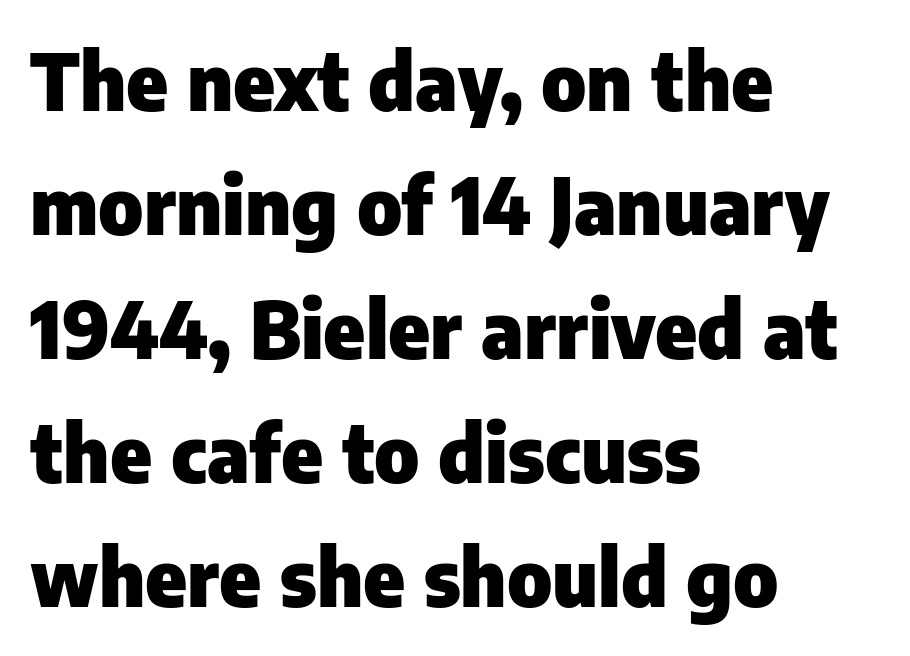
The image shows 78 px heavy sans-serif type, upright; set left-aligned, normal line spacing (1.59x), normal letter spacing, not underlined; low stroke contrast and a medium x-height.
